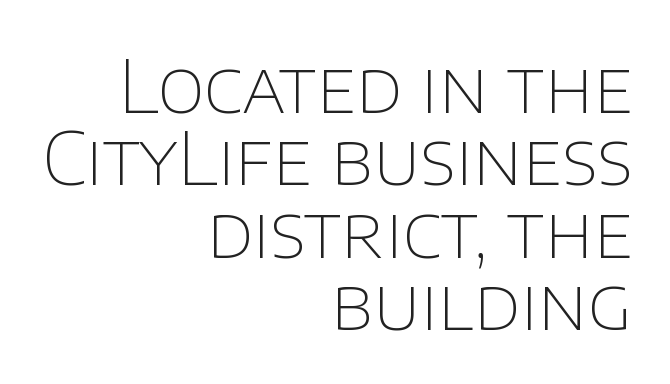
The image shows 73 px thin sans-serif type, upright; set right-aligned, tight line spacing (0.99x), normal letter spacing, not underlined; low stroke contrast and a large x-height.
